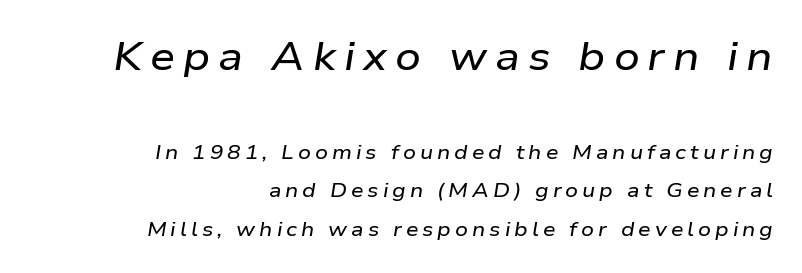
Q: Is the text italic (slanted)? A: Yes, it leans right by about 9 degrees.
Q: Is the text underlined? A: No.
Q: How is the paragraph aligned? A: Right-aligned.
Q: Is the spacing between letters normal or unusually wide? A: Unusually wide.
Q: Is the spacing between lines tight, normal or loose? A: Loose.
Q: Which block of text is set in a larger size, the first (top) or the second (bottom)? A: The first (top) one.
Q: Width (condensed, normal, or wide)? A: Wide.
Q: Stroke contrast? A: Low.
Q: x-height? A: Medium.
Q: Monospaced? A: No.
